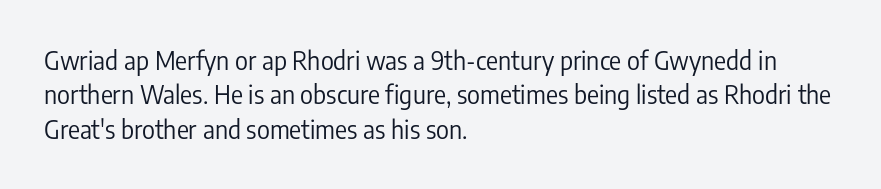
Spacing between characters is what you'd get straight out of the box. The passage shown is not underscored anywhere. The lines in this sample share a left origin and differ only in where they stop. The lines sit at an ordinary, default distance from one another. Is the type heavy? It reads as light-to-regular instead.
